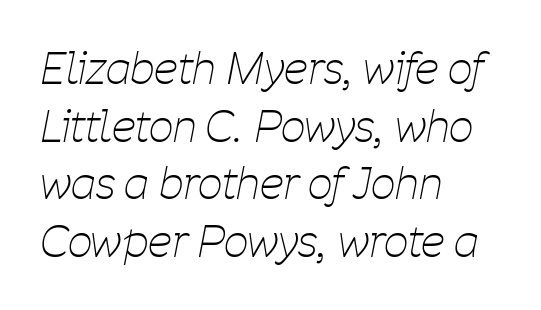
The image shows 43 px thin, condensed type, italic (leaning right); set left-aligned, normal line spacing (1.34x), normal letter spacing, not underlined; low stroke contrast and a medium x-height.
